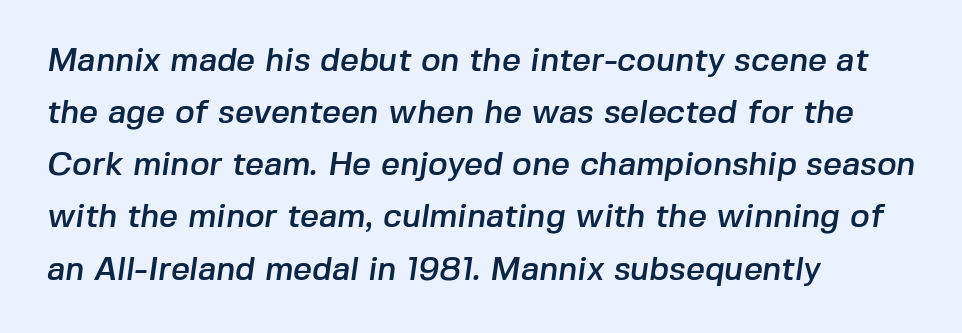
Honestly, there is no underline to notice here at all. You could call the tracking neutral — neither tight nor loose. Normally led — the rows are evenly, conventionally spaced. Note the varied advance widths — an 'i' is clearly narrower than an 'm'. Reading down the block, your eye returns to a fixed left position each line. This rendering employs a face without finishing strokes, i.e., a sans-serif.
